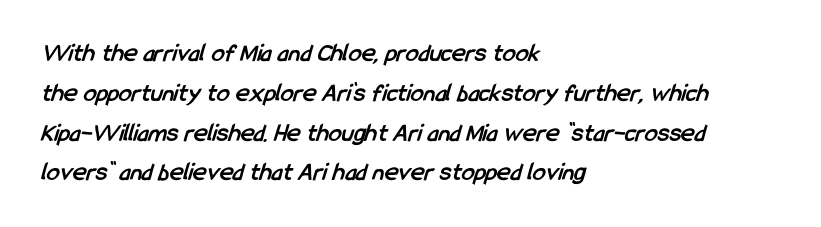
The image shows 26 px bold type; set left-aligned, normal line spacing (1.53x), normal letter spacing, not underlined.
